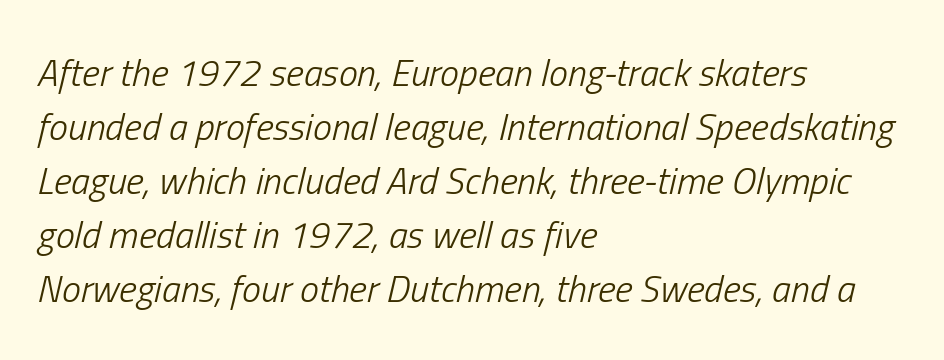
The image shows 38 px light, condensed type, italic (leaning right); set left-aligned, normal line spacing (1.42x), normal letter spacing, not underlined; low stroke contrast and a medium x-height.
